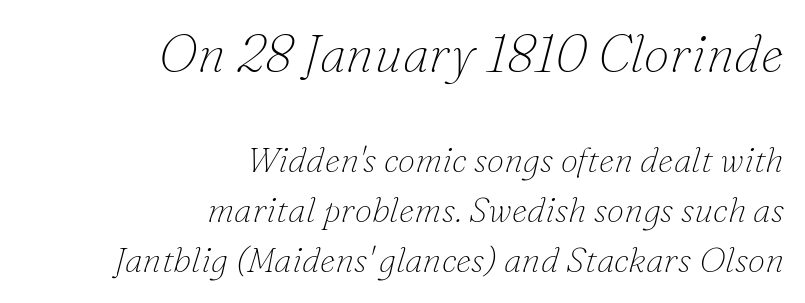
{"serif": "yes", "italic": "yes", "lean": "right", "slant_degrees": 16, "bold": "no", "weight": "thin", "width": "normal", "stroke_contrast": "low", "x_height": "small", "monospaced": "no", "underline": "no", "align": "right", "line_spacing": "normal", "line_spacing_ratio": 1.43, "letter_spacing": "normal", "letter_spacing_em": 0.0, "larger_block": "first", "size_ratio": 1.49, "glyph_px": 52}
